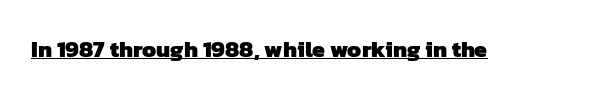
In designer terms, the underline attribute is active on this setting. Observe the ordinary spacing: letters are neighbours, not strangers. Weight: bold.
